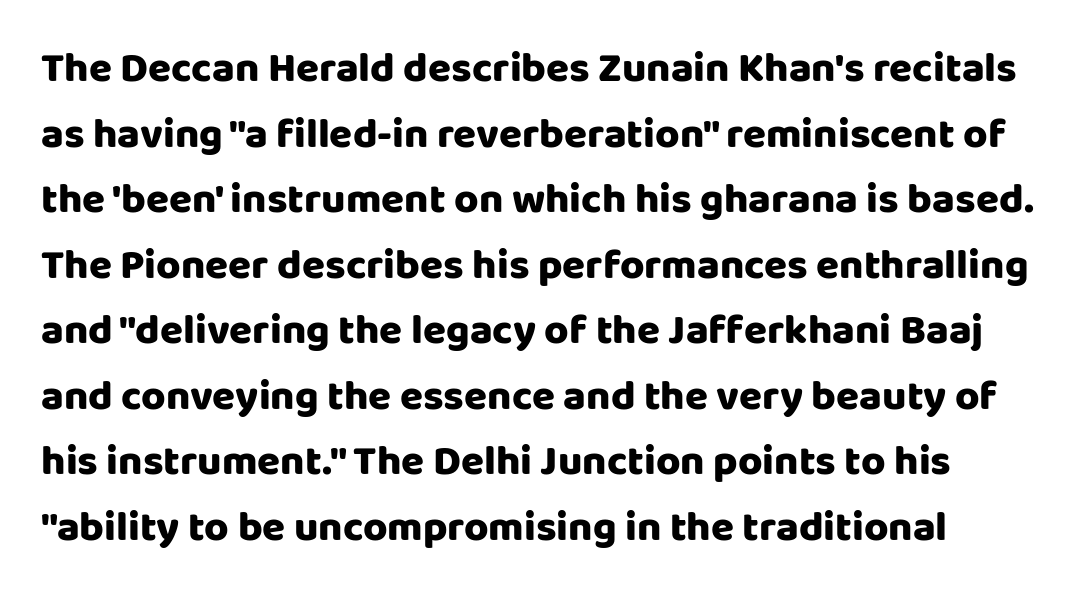
The image shows 42 px sans-serif type, upright; set normal line spacing (1.56x), normal letter spacing, not underlined; low stroke contrast and a large x-height.
